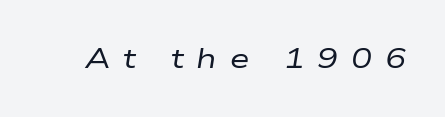
The image shows 28 px regular-weight, wide type, italic (leaning right); set unusually wide letter spacing (+0.46 em), not underlined; low stroke contrast and a medium x-height.
